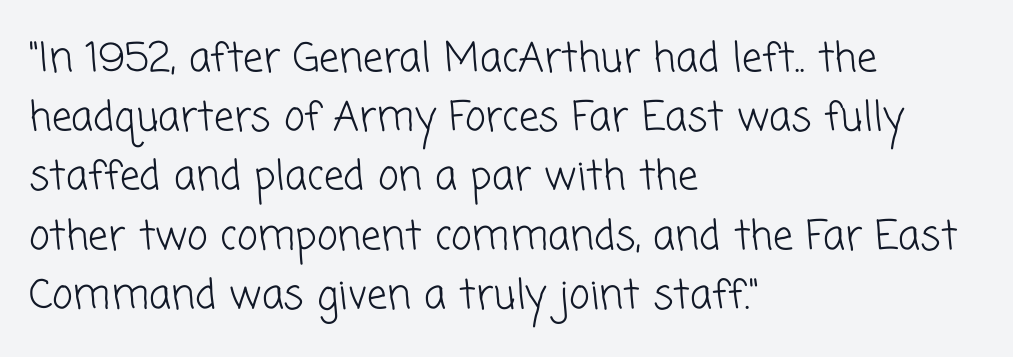
Q: Is the text bold? A: No.
Q: Is the typeface a serif or a sans-serif typeface? A: Sans-serif.
Q: Is the text underlined? A: No.
Q: How is the paragraph aligned? A: Left-aligned.
Q: Is the spacing between letters normal or unusually wide? A: Normal.
Q: Is the spacing between lines tight, normal or loose? A: Normal.
Q: Width (condensed, normal, or wide)? A: Normal.
Q: Stroke contrast? A: Low.
Q: x-height? A: Medium.
Q: Monospaced? A: No.
